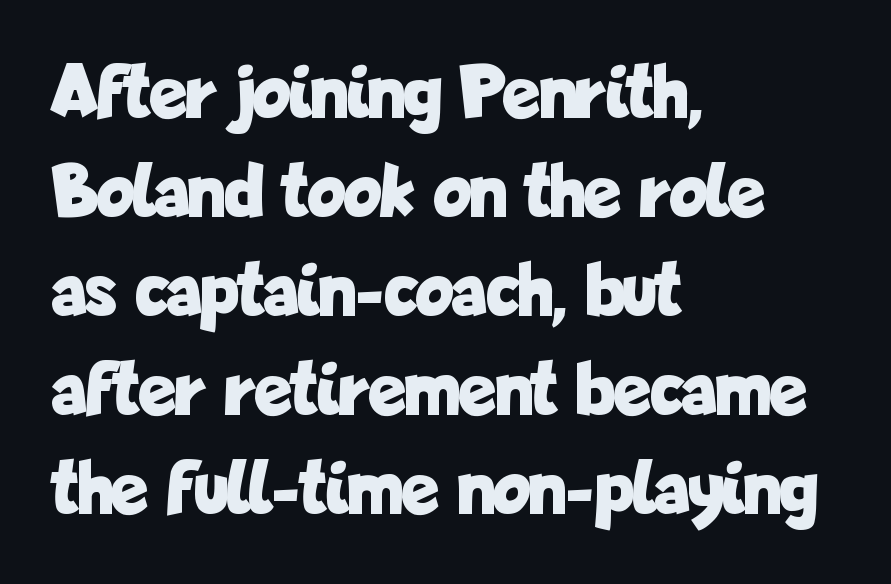
Q: Is the text bold? A: Yes.
Q: Is the text italic (slanted)? A: No, it is upright.
Q: Is the typeface a serif or a sans-serif typeface? A: Sans-serif.
Q: Is the text underlined? A: No.
Q: How is the paragraph aligned? A: Left-aligned.
Q: Is the spacing between letters normal or unusually wide? A: Normal.
Q: Is the spacing between lines tight, normal or loose? A: Normal.
Q: Width (condensed, normal, or wide)? A: Condensed.
Q: Stroke contrast? A: Low.
Q: x-height? A: Medium.
Q: Monospaced? A: No.
